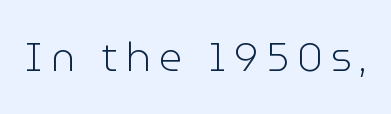
The image shows 40 px light sans-serif type, upright; set unusually wide letter spacing (+0.2 em), not underlined; low stroke contrast and a medium x-height.
